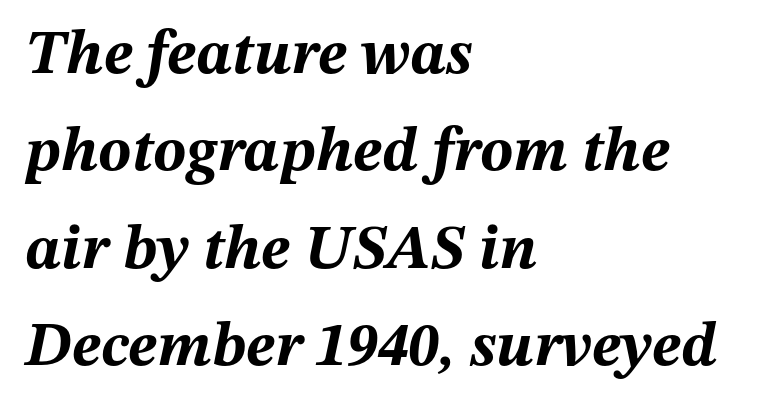
Plain, unruled lines of type. Does the leading feel generous? No, just average. Strokes here are thick enough to call this a true bold. Varying glyph widths throughout — classic text-font behaviour. Characters are canted at an angle relative to the baseline's perpendicular.
